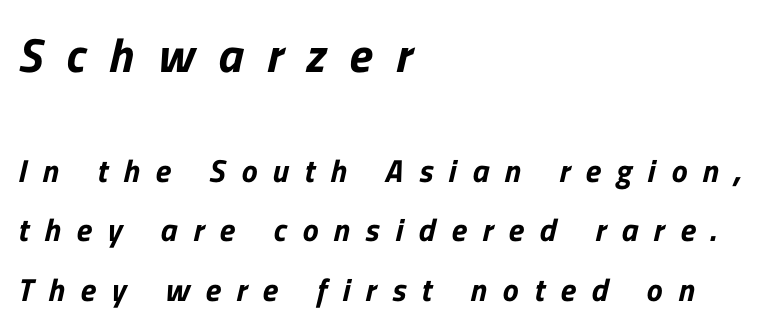
The image shows 48 px sans-serif type; set left-aligned, line spacing 1.86x, unusually wide letter spacing (+0.49 em), not underlined; the first (top) block is 1.5x larger; low stroke contrast and a medium x-height.
